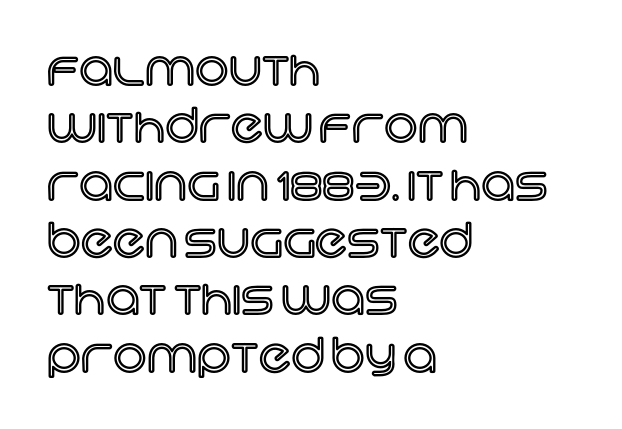
The image shows 47 px text type, upright; set left-aligned, line spacing 1.22x, normal letter spacing, not underlined; a large x-height.
